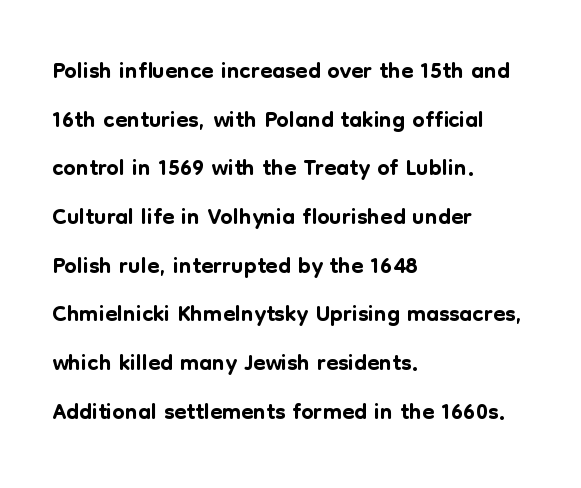
The image shows 35 px sans-serif type, upright; set left-aligned, normal line spacing (1.39x), normal letter spacing, not underlined; low stroke contrast and a medium x-height.
